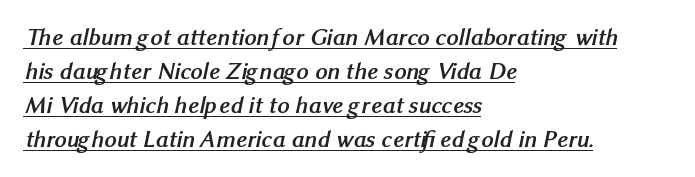
The image shows 24 px bold type; set left-aligned, normal line spacing (1.41x), normal letter spacing, underlined.
